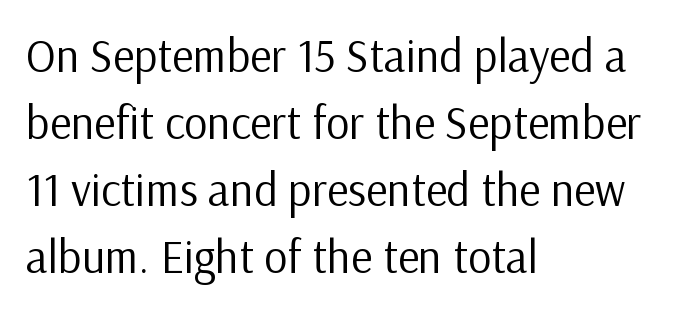
{"serif": "no", "italic": "no", "bold": "no", "weight": "regular", "width": "normal", "stroke_contrast": "low", "x_height": "medium", "monospaced": "no", "underline": "no", "align": "left", "line_spacing": "normal", "line_spacing_ratio": 1.46, "letter_spacing": "normal", "letter_spacing_em": 0.0, "glyph_px": 46}
